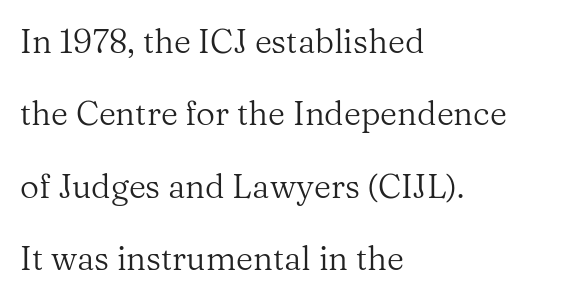
{"serif": "yes", "italic": "no", "bold": "no", "weight": "regular", "width": "normal", "stroke_contrast": "medium", "x_height": "medium", "monospaced": "no", "underline": "no", "align": "left", "line_spacing": "loose", "line_spacing_ratio": 2.19, "letter_spacing": "normal", "letter_spacing_em": 0.0, "glyph_px": 33}
